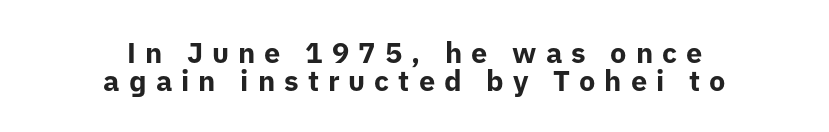
You could not count columns in this text — the font is proportionally spaced. The passage shown is typeset with a sans-serif family. A clean baseline with only descenders dipping below it. Interline gaps are noticeably narrow in this sample. Centered paragraph, ragged on both sides. The tracking jumps out immediately: characters are airy and widely separated.
